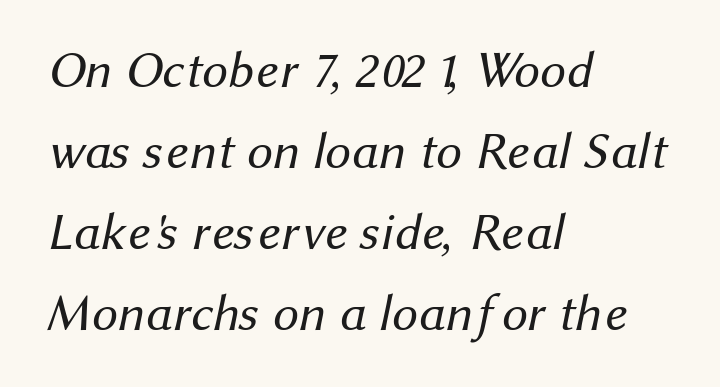
Each word holds together tightly as a unit, with standard inter-letter gaps. Regarding serifs, this sample does without them. Only glyphs here, with clear space below each row. The face used here is proportionally spaced, like ordinary book or web type. The rag falls on the right side of this text block. How would I describe the line gaps? Plain and ordinary.
